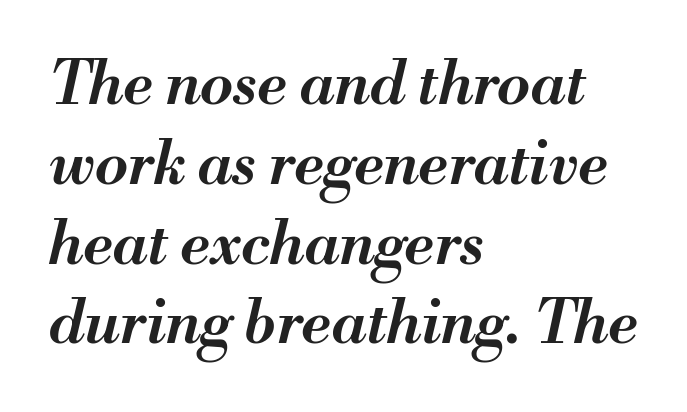
{"italic": "yes", "lean": "right", "slant_degrees": 13, "bold": "semi", "weight": "semibold", "width": "normal", "stroke_contrast": "medium", "x_height": "small", "monospaced": "no", "underline": "no", "align": "left", "line_spacing": "normal", "line_spacing_ratio": 1.33, "letter_spacing": "normal", "letter_spacing_em": 0.0, "glyph_px": 60}
